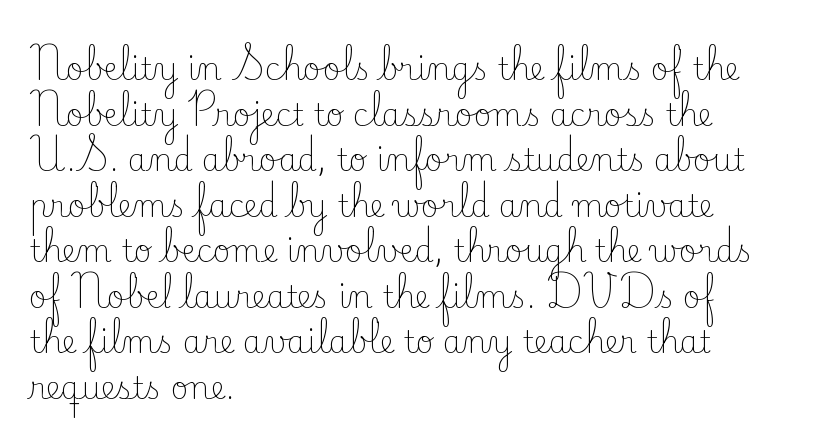
Q: Is the text bold? A: No.
Q: Is the text italic (slanted)? A: No, it is upright.
Q: Is the typeface a serif or a sans-serif typeface? A: Serif.
Q: Is the text underlined? A: No.
Q: How is the paragraph aligned? A: Left-aligned.
Q: Is the spacing between letters normal or unusually wide? A: Normal.
Q: Is the spacing between lines tight, normal or loose? A: Normal.
Q: Width (condensed, normal, or wide)? A: Normal.
Q: Stroke contrast? A: Low.
Q: x-height? A: Small.
Q: Monospaced? A: No.
